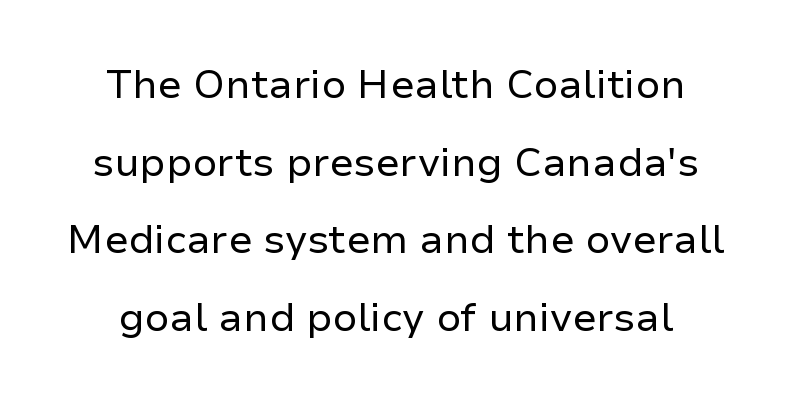
The image shows 40 px regular-weight sans-serif type, upright; set loose line spacing (1.94x), normal letter spacing, not underlined; low stroke contrast and a medium x-height.
